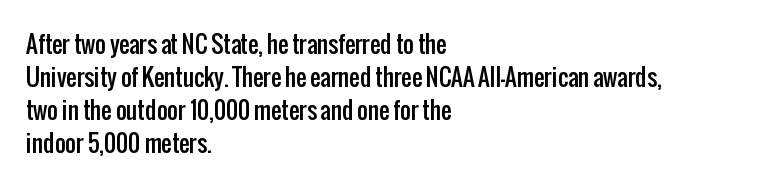
Q: Is the text italic (slanted)? A: No, it is upright.
Q: Is the text underlined? A: No.
Q: How is the paragraph aligned? A: Left-aligned.
Q: Is the spacing between letters normal or unusually wide? A: Normal.
Q: Is the spacing between lines tight, normal or loose? A: Normal.
